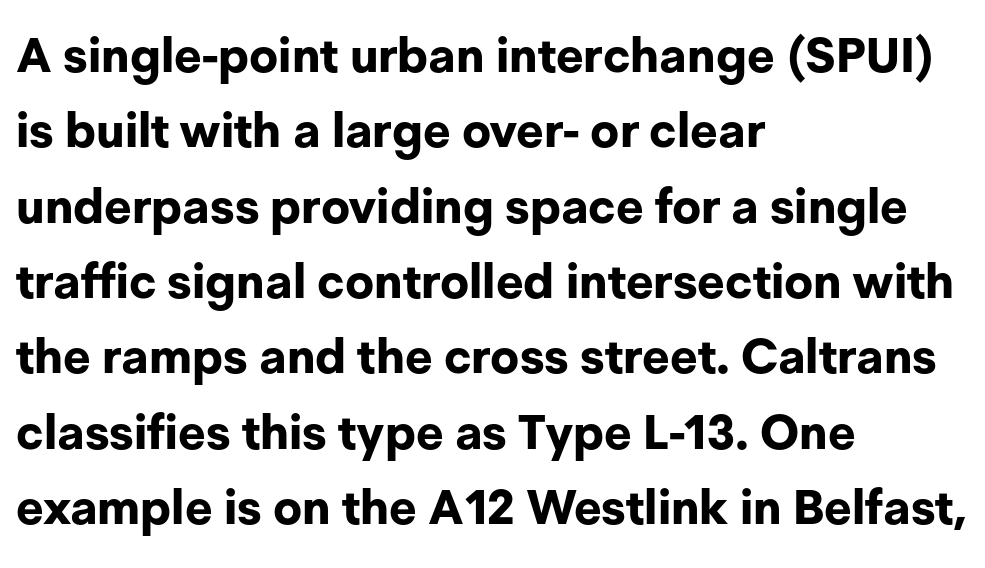
The image shows 48 px bold sans-serif type, upright; set left-aligned, normal line spacing (1.57x), normal letter spacing, not underlined; low stroke contrast and a medium x-height.
